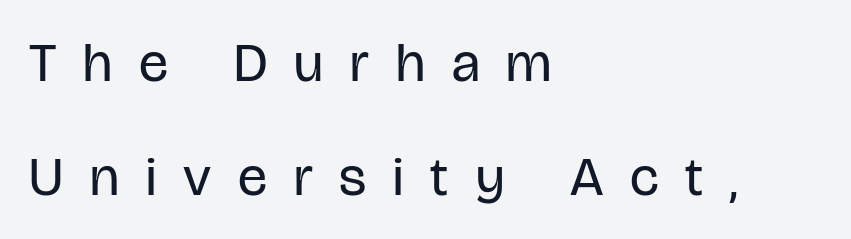
{"serif": "no", "italic": "no", "bold": "no", "weight": "regular", "width": "condensed", "stroke_contrast": "low", "x_height": "large", "monospaced": "no", "underline": "no", "align": "left", "line_spacing": "loose", "line_spacing_ratio": 2.07, "letter_spacing": "wide", "letter_spacing_em": 0.49, "glyph_px": 55}
